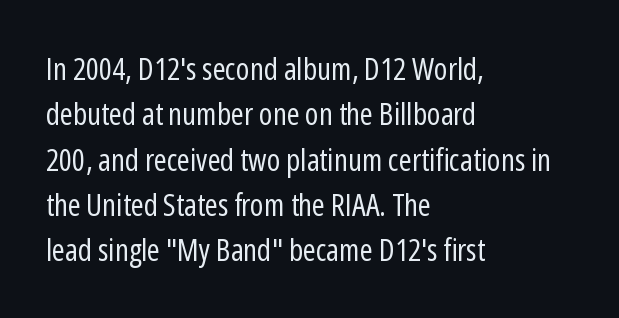
Q: Is the text bold? A: No.
Q: Is the text italic (slanted)? A: No, it is upright.
Q: Is the typeface a serif or a sans-serif typeface? A: Sans-serif.
Q: Is the text underlined? A: No.
Q: How is the paragraph aligned? A: Left-aligned.
Q: Is the spacing between letters normal or unusually wide? A: Normal.
Q: Is the spacing between lines tight, normal or loose? A: Normal.
Q: Width (condensed, normal, or wide)? A: Condensed.
Q: Stroke contrast? A: Low.
Q: x-height? A: Medium.
Q: Monospaced? A: No.
